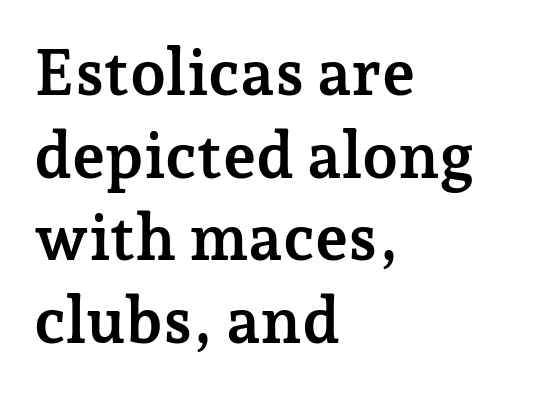
Q: Is the text bold? A: Yes.
Q: Is the text italic (slanted)? A: No, it is upright.
Q: Is the typeface a serif or a sans-serif typeface? A: Serif.
Q: Is the text underlined? A: No.
Q: How is the paragraph aligned? A: Left-aligned.
Q: Is the spacing between letters normal or unusually wide? A: Normal.
Q: Is the spacing between lines tight, normal or loose? A: Normal.
Q: Width (condensed, normal, or wide)? A: Normal.
Q: Stroke contrast? A: Low.
Q: x-height? A: Medium.
Q: Monospaced? A: No.
